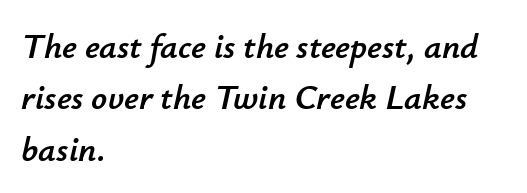
The image shows 35 px text type, italic (leaning right); set left-aligned, normal line spacing (1.47x), normal letter spacing, not underlined; low stroke contrast and a small x-height.
